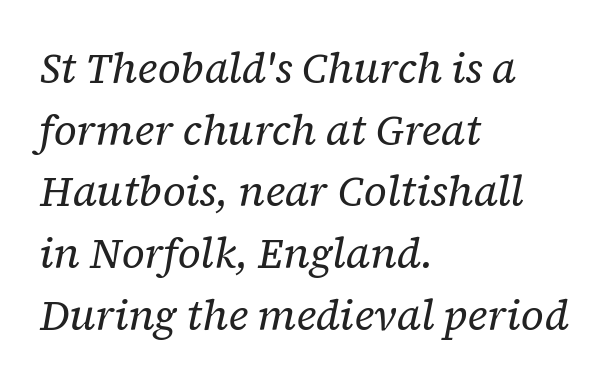
{"serif": "yes", "italic": "yes", "lean": "right", "slant_degrees": 12, "bold": "no", "weight": "regular", "width": "normal", "stroke_contrast": "low", "x_height": "medium", "monospaced": "no", "underline": "no", "align": "left", "line_spacing": "normal", "line_spacing_ratio": 1.47, "letter_spacing": "normal", "letter_spacing_em": 0.0, "glyph_px": 42}
